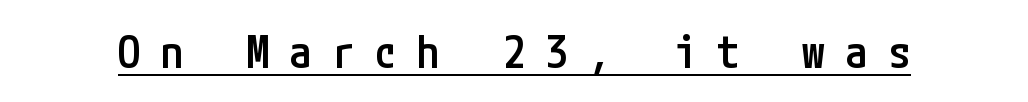
Q: Is the text bold? A: Semi-bold.
Q: Is the text italic (slanted)? A: No, it is upright.
Q: Is the typeface a serif or a sans-serif typeface? A: Sans-serif.
Q: Is the text underlined? A: Yes.
Q: Is the spacing between letters normal or unusually wide? A: Unusually wide.
Q: Width (condensed, normal, or wide)? A: Condensed.
Q: Stroke contrast? A: Low.
Q: x-height? A: Medium.
